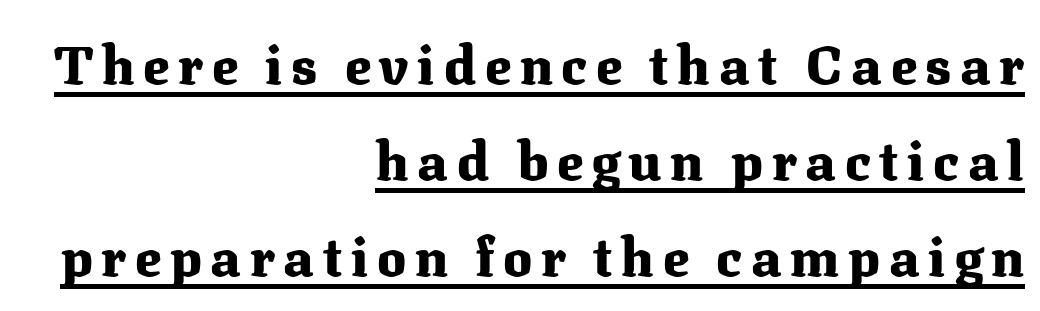
Q: Is the text bold? A: Yes.
Q: Is the text italic (slanted)? A: No, it is upright.
Q: Is the typeface a serif or a sans-serif typeface? A: Serif.
Q: Is the text underlined? A: Yes.
Q: How is the paragraph aligned? A: Right-aligned.
Q: Width (condensed, normal, or wide)? A: Normal.
Q: Stroke contrast? A: Medium.
Q: x-height? A: Medium.
Q: Monospaced? A: No.
